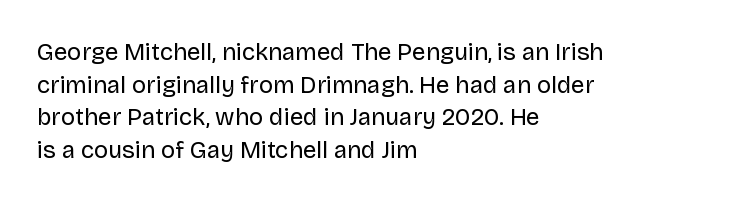
Plain, unruled lines of type. Ordinary non-slanted type is in use. Does extra space separate the letters? No, they use regular spacing. This is not heavy type; no bold has been used. These lines sit exactly where default settings would place them. Reading down the block, your eye returns to a fixed left position each line.
